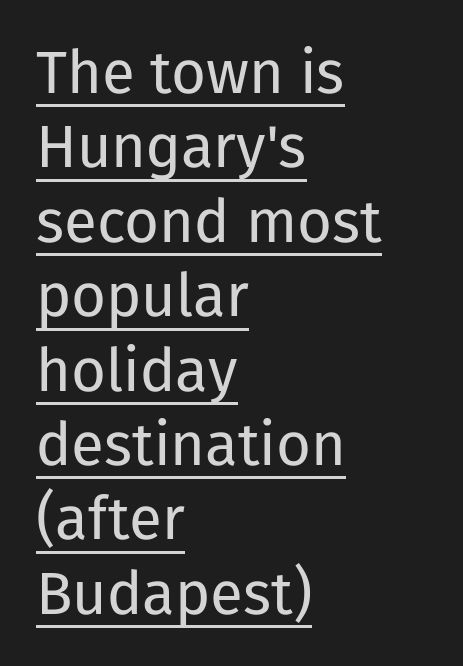
{"serif": "no", "italic": "no", "bold": "no", "weight": "regular", "width": "normal", "stroke_contrast": "low", "x_height": "medium", "monospaced": "no", "underline": "yes", "align": "left", "line_spacing_ratio": 1.24, "letter_spacing": "normal", "letter_spacing_em": 0.0, "glyph_px": 60}
